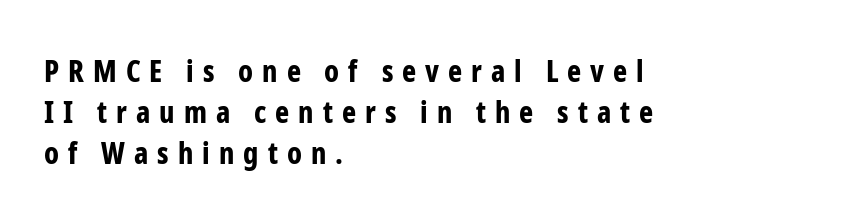
Q: Is the text bold? A: Yes.
Q: Is the text italic (slanted)? A: No, it is upright.
Q: Is the typeface a serif or a sans-serif typeface? A: Sans-serif.
Q: Is the text underlined? A: No.
Q: How is the paragraph aligned? A: Left-aligned.
Q: Is the spacing between letters normal or unusually wide? A: Unusually wide.
Q: Is the spacing between lines tight, normal or loose? A: Normal.
Q: Width (condensed, normal, or wide)? A: Condensed.
Q: Stroke contrast? A: Low.
Q: x-height? A: Medium.
Q: Monospaced? A: No.
